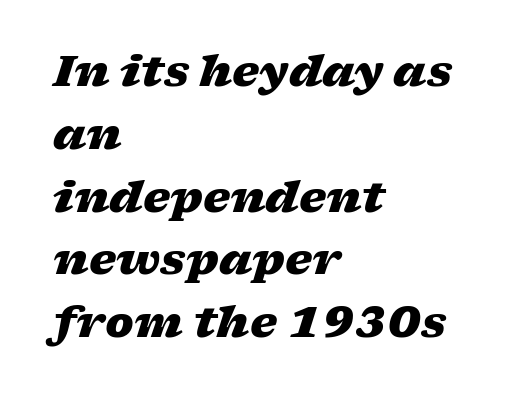
{"italic": "yes", "lean": "right", "slant_degrees": 17, "bold": "yes", "weight": "heavy", "width": "wide", "stroke_contrast": "low", "x_height": "medium", "monospaced": "no", "underline": "no", "align": "left", "line_spacing": "normal", "line_spacing_ratio": 1.46, "letter_spacing": "normal", "letter_spacing_em": 0.0, "glyph_px": 43}
